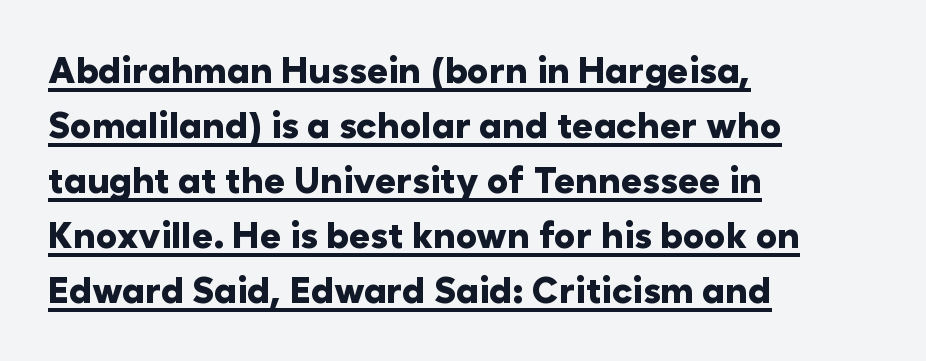
{"serif": "no", "italic": "no", "bold": "yes", "weight": "heavy", "width": "normal", "stroke_contrast": "low", "x_height": "medium", "monospaced": "no", "underline": "yes", "align": "left", "line_spacing": "normal", "line_spacing_ratio": 1.53, "letter_spacing": "normal", "letter_spacing_em": 0.0, "glyph_px": 36}
